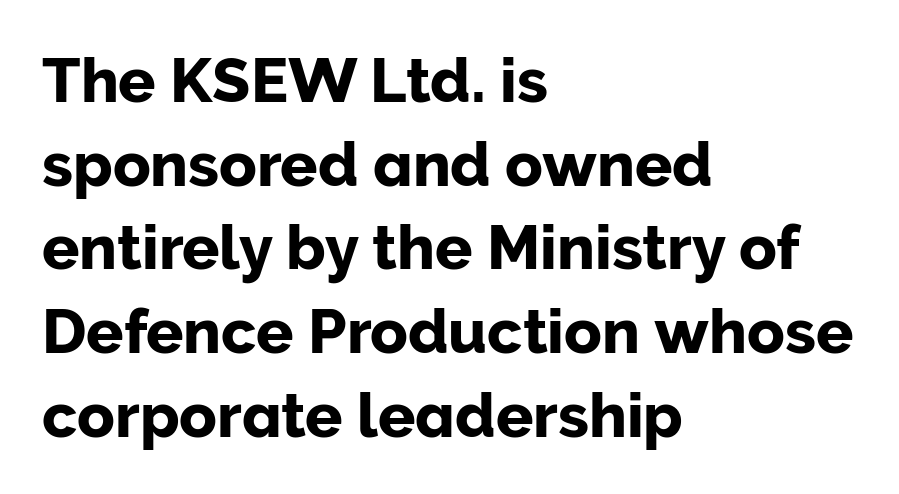
The image shows 62 px sans-serif type, upright; set left-aligned, normal line spacing (1.35x), normal letter spacing, not underlined; low stroke contrast and a medium x-height.
